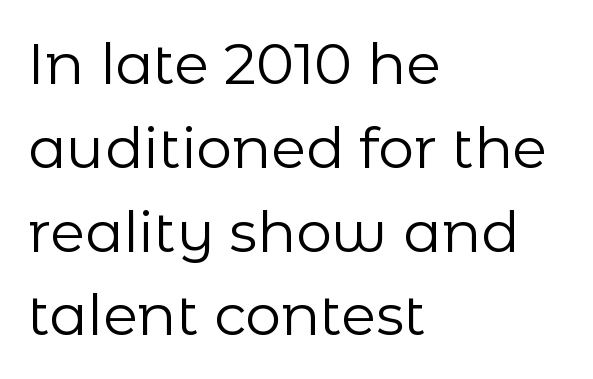
{"serif": "no", "italic": "no", "bold": "no", "weight": "regular", "width": "normal", "stroke_contrast": "low", "x_height": "medium", "monospaced": "no", "underline": "no", "align": "left", "line_spacing": "normal", "line_spacing_ratio": 1.47, "letter_spacing": "normal", "letter_spacing_em": 0.0, "glyph_px": 57}
